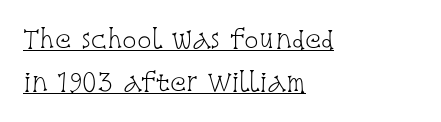
Rendered with straight, roman letterforms. Underline: present. Casual observation: everything's shoved over to the left. This rendering leaves character spacing at its baseline value. Ink coverage per letter is moderate at most.
